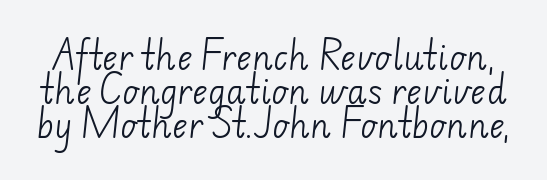
This rendering leaves character spacing at its baseline value. The block of text is dense from top to bottom, with scant space between rows. Proportional: the letters do not fall into vertical columns. Letters have the restrained weight of plain body copy at most. The characters display no serif detailing; their extremities are plain.
